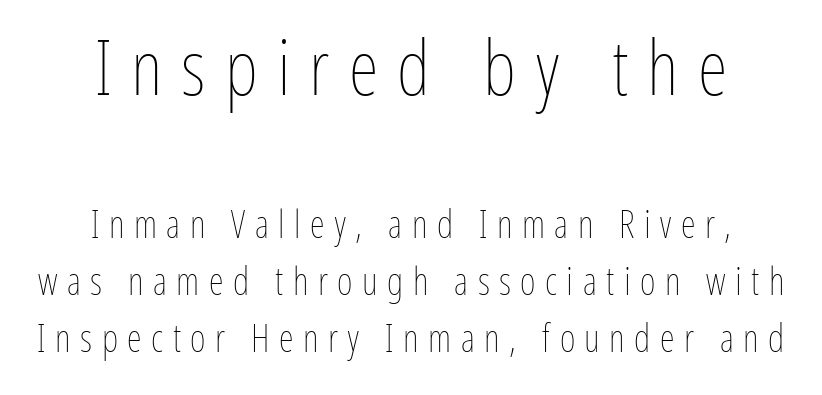
Looks like regular typesetting: each glyph gets only the width it needs. No italicization has been applied; the sample stays upright. Decoration check: the copy has no underline. Caption: expanded tracking, letters set apart. Students, observe: this is what conventionally led text looks like.
